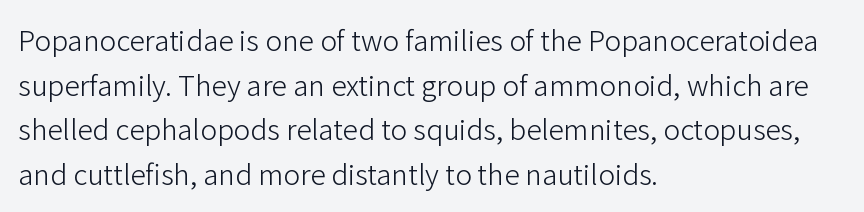
The image shows 28 px light sans-serif type, upright; set left-aligned, normal line spacing (1.59x), normal letter spacing, not underlined; low stroke contrast and a medium x-height.
